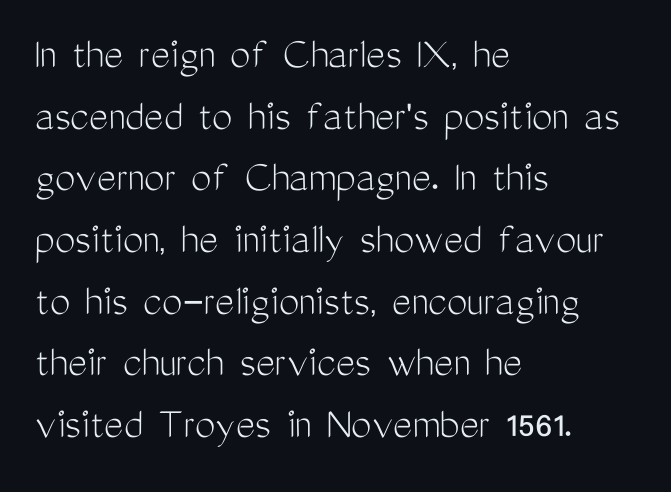
{"serif": "no", "italic": "no", "bold": "no", "weight": "light", "width": "condensed", "stroke_contrast": "medium", "x_height": "medium", "monospaced": "no", "underline": "no", "align": "left", "line_spacing": "normal", "line_spacing_ratio": 1.34, "letter_spacing": "normal", "letter_spacing_em": 0.0, "glyph_px": 46}
